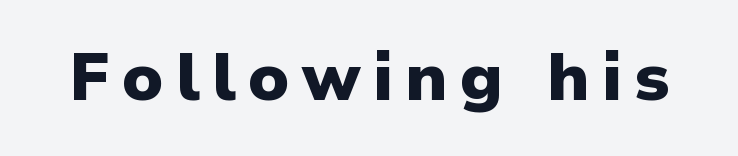
{"serif": "no", "italic": "no", "bold": "yes", "weight": "heavy", "width": "normal", "stroke_contrast": "low", "x_height": "medium", "monospaced": "no", "underline": "no", "glyph_px": 67}
